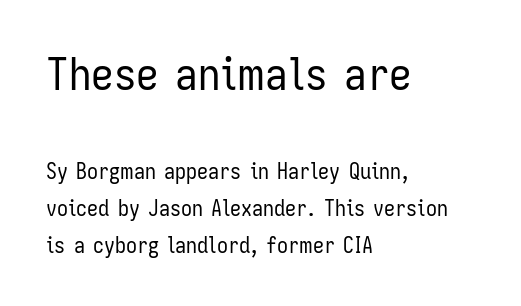
These lines keep a tight, regular rhythm from letter to letter. Heaviness? Minimal to ordinary, like unemphasized prose. The font family rendered here belongs to the sans-serif group. The emphasis by scale lands on block number one, above.
